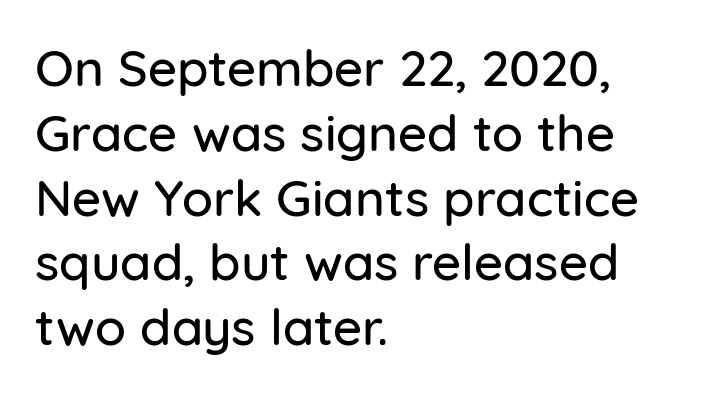
Q: Is the text italic (slanted)? A: No, it is upright.
Q: Is the typeface a serif or a sans-serif typeface? A: Sans-serif.
Q: Is the text underlined? A: No.
Q: How is the paragraph aligned? A: Left-aligned.
Q: Is the spacing between letters normal or unusually wide? A: Normal.
Q: Is the spacing between lines tight, normal or loose? A: Normal.
Q: Width (condensed, normal, or wide)? A: Normal.
Q: Stroke contrast? A: Low.
Q: x-height? A: Medium.
Q: Monospaced? A: No.
